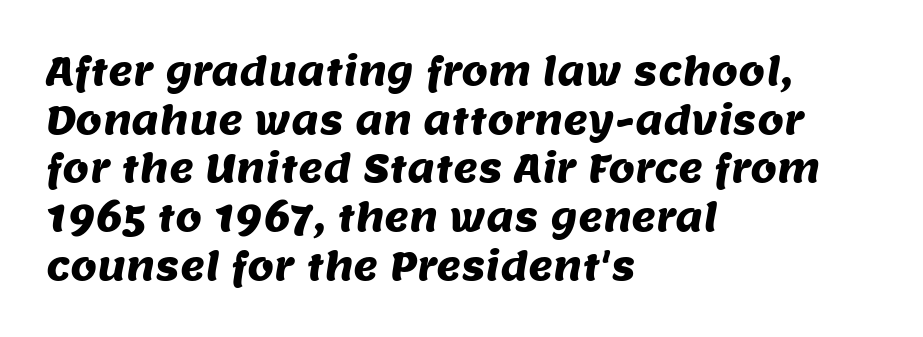
The image shows 38 px sans-serif type; set left-aligned, normal line spacing (1.28x), normal letter spacing, not underlined; medium stroke contrast and a large x-height.
